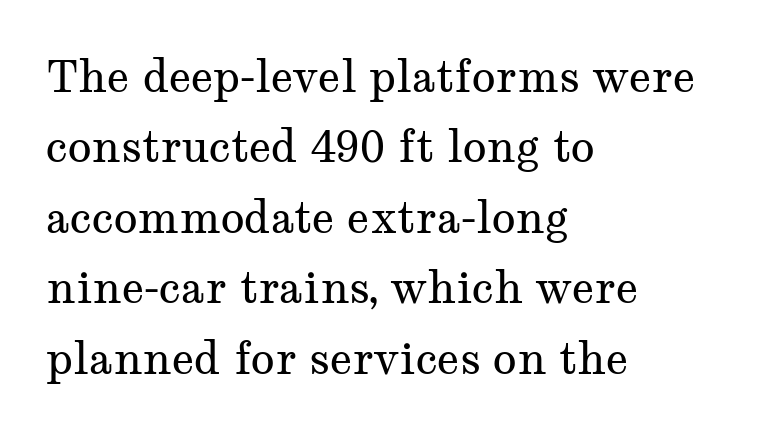
{"serif": "yes", "italic": "no", "bold": "no", "weight": "regular", "width": "wide", "stroke_contrast": "medium", "x_height": "medium", "monospaced": "no", "underline": "no", "align": "left", "line_spacing": "normal", "line_spacing_ratio": 1.6, "letter_spacing": "normal", "letter_spacing_em": 0.0, "glyph_px": 44}
